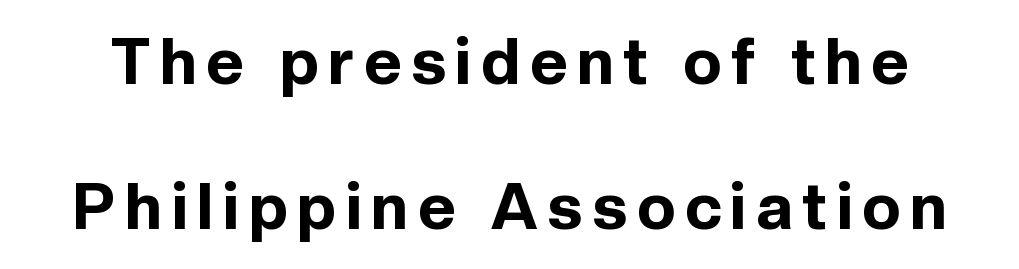
The space directly below the letters is spotless. Here the designer chose a conventional face with non-uniform glyph widths. This sample trades compactness for vertical openness between lines. You can tell from the bare stems that sans-serif type was used. The lettering stays uniformly vertical, giving the passage a roman look. Pretty heavy lettering here — definitely bold.
